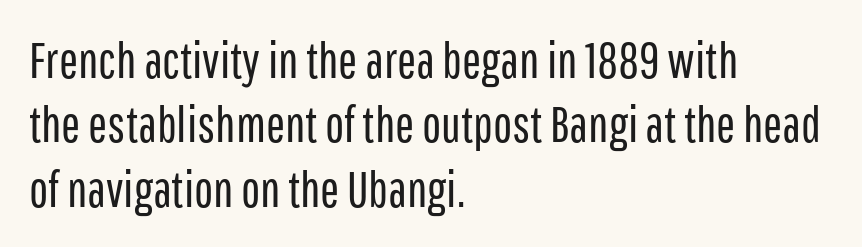
Q: Is the text bold? A: No.
Q: Is the text italic (slanted)? A: No, it is upright.
Q: Is the typeface a serif or a sans-serif typeface? A: Sans-serif.
Q: Is the text underlined? A: No.
Q: How is the paragraph aligned? A: Left-aligned.
Q: Is the spacing between letters normal or unusually wide? A: Normal.
Q: Is the spacing between lines tight, normal or loose? A: Normal.
Q: Width (condensed, normal, or wide)? A: Condensed.
Q: Stroke contrast? A: Low.
Q: x-height? A: Medium.
Q: Monospaced? A: No.
